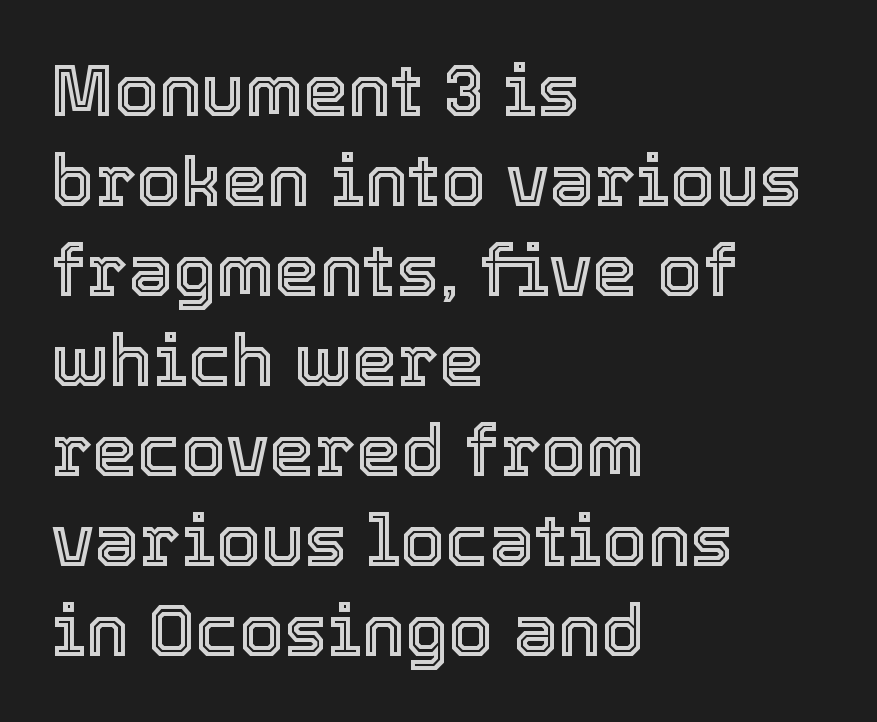
Q: Is the text italic (slanted)? A: No, it is upright.
Q: Is the text underlined? A: No.
Q: How is the paragraph aligned? A: Left-aligned.
Q: Is the spacing between letters normal or unusually wide? A: Normal.
Q: Is the spacing between lines tight, normal or loose? A: Normal.
Q: Width (condensed, normal, or wide)? A: Normal.
Q: x-height? A: Medium.
Q: Monospaced? A: No.
